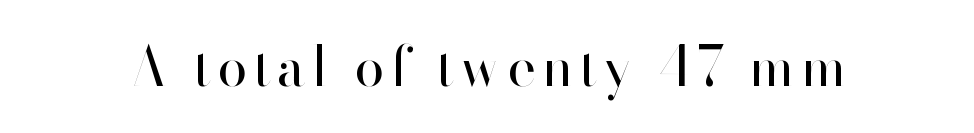
Q: Is the text bold? A: No.
Q: Is the text italic (slanted)? A: No, it is upright.
Q: Is the typeface a serif or a sans-serif typeface? A: Sans-serif.
Q: Is the text underlined? A: No.
Q: Width (condensed, normal, or wide)? A: Normal.
Q: Stroke contrast? A: High.
Q: x-height? A: Small.
Q: Monospaced? A: No.
